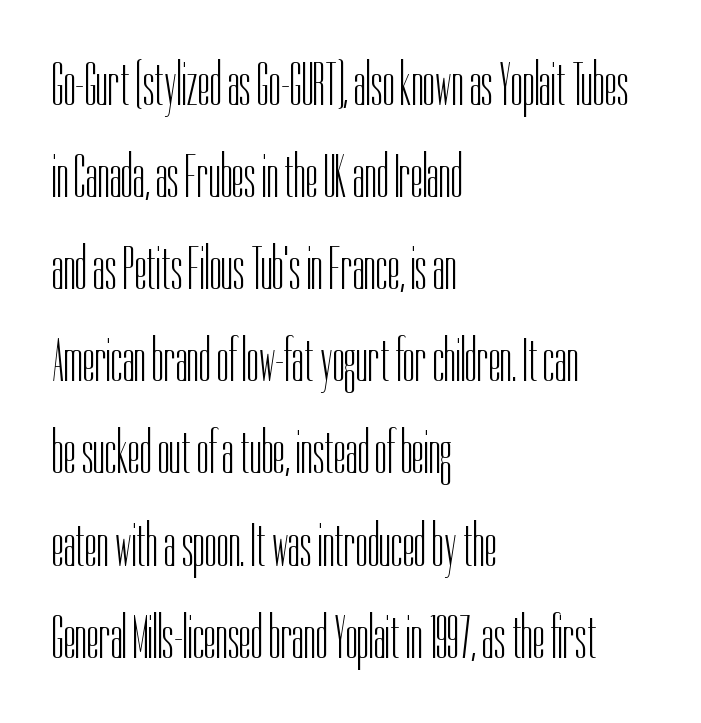
Compared with typical paragraphs, the rows here are spaced about the same. A typesetter would label this face a sans. This sample is left-justified, so line endings fall wherever the words run out. Characters follow at the spacing the type designer built in. Anything drawn beneath the words? Only blank space.
